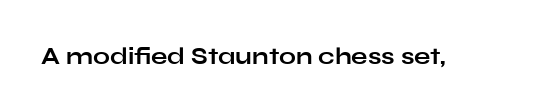
Q: Is the text bold? A: Yes.
Q: Is the text italic (slanted)? A: No, it is upright.
Q: Is the text underlined? A: No.
Q: Is the spacing between letters normal or unusually wide? A: Normal.
